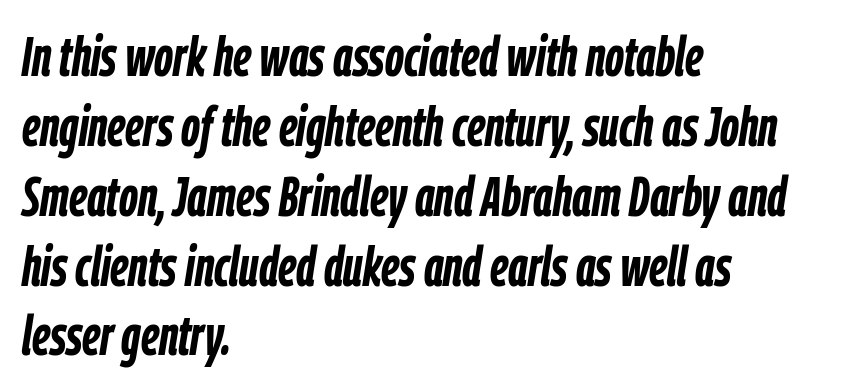
Q: Is the text bold? A: Yes.
Q: Is the text italic (slanted)? A: Yes, it leans right by about 9 degrees.
Q: Is the text underlined? A: No.
Q: How is the paragraph aligned? A: Left-aligned.
Q: Is the spacing between letters normal or unusually wide? A: Normal.
Q: Is the spacing between lines tight, normal or loose? A: Normal.
Q: Width (condensed, normal, or wide)? A: Condensed.
Q: Stroke contrast? A: Low.
Q: x-height? A: Medium.
Q: Monospaced? A: No.
